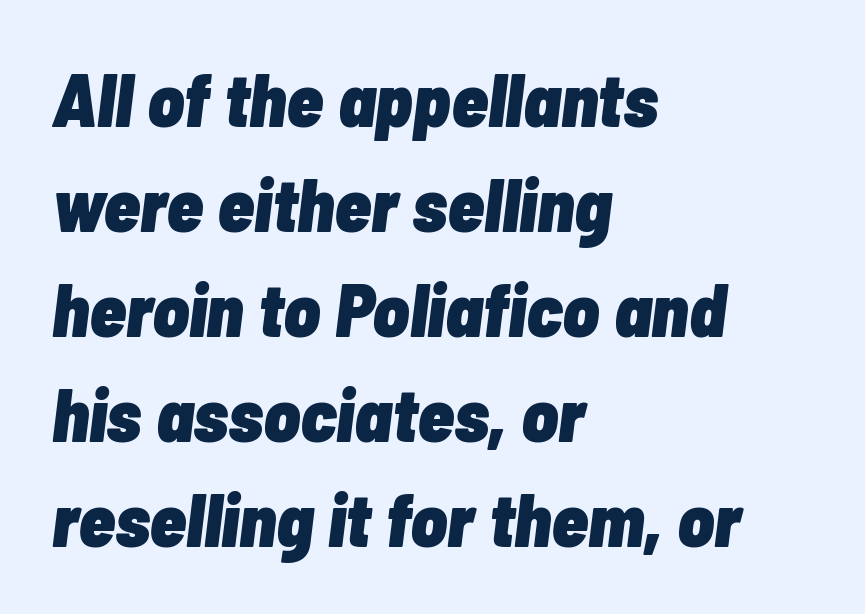
{"italic": "yes", "lean": "right", "slant_degrees": 7, "bold": "yes", "weight": "heavy", "width": "condensed", "stroke_contrast": "low", "x_height": "medium", "monospaced": "no", "underline": "no", "align": "left", "line_spacing": "normal", "line_spacing_ratio": 1.4, "letter_spacing": "normal", "letter_spacing_em": 0.0, "glyph_px": 75}
